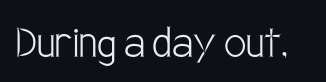
This is the regular roman posture of the typeface. This sample has the flowing, uneven cadence of proportional lettering. Words float on clear page, feet unadorned. The type family on display is of the sans-serif kind. Stems and bowls with no extra thickness — not bold.
